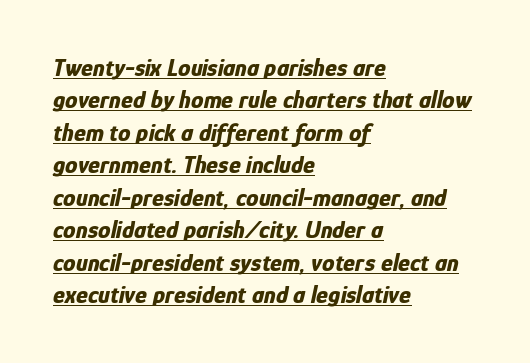
{"italic": "yes", "lean": "right", "slant_degrees": 12, "bold": "yes", "underline": "yes", "align": "left", "line_spacing": "normal", "line_spacing_ratio": 1.3, "letter_spacing": "normal", "letter_spacing_em": 0.0, "glyph_px": 25}
